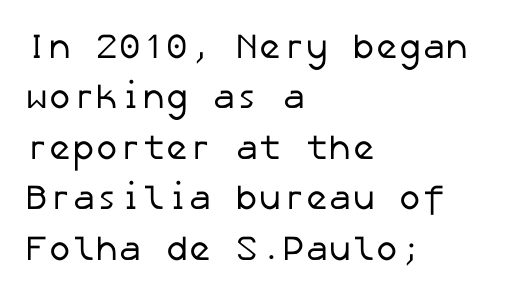
The line texture is even and compact thanks to regular tracking. The passage shown is not underscored anywhere. Does the copy run flush right? No — it runs flush left. Interline gaps are of average width in this sample.
